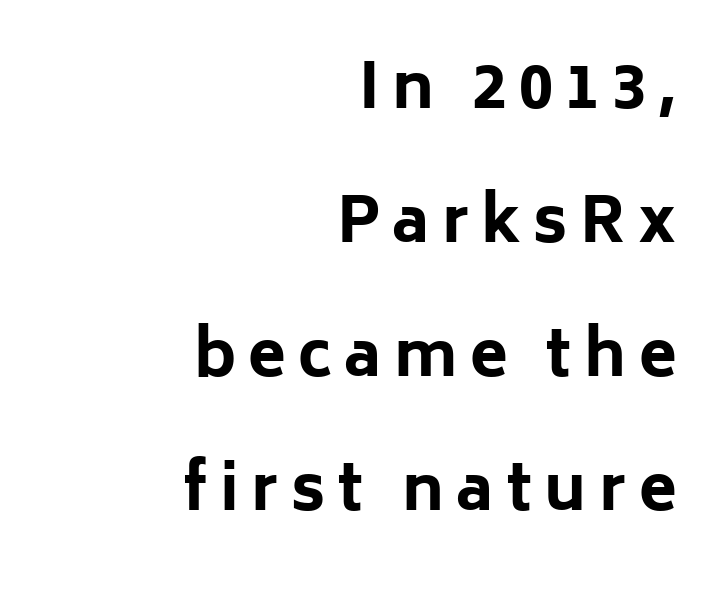
{"serif": "no", "italic": "no", "bold": "yes", "weight": "bold", "width": "normal", "stroke_contrast": "low", "x_height": "medium", "monospaced": "no", "underline": "no", "align": "right", "line_spacing": "loose", "line_spacing_ratio": 2.16, "letter_spacing": "wide", "letter_spacing_em": 0.2, "glyph_px": 62}
